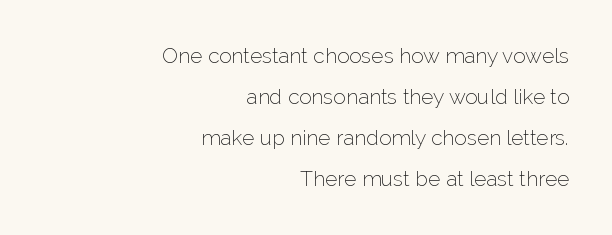
Rule under the text: the space is simply empty. No extra ink here — the face is not bold. Line ends are locked; line starts wander. This rendering leaves character spacing at its baseline value. Rows of type keep a wide berth in the vertical direction.
